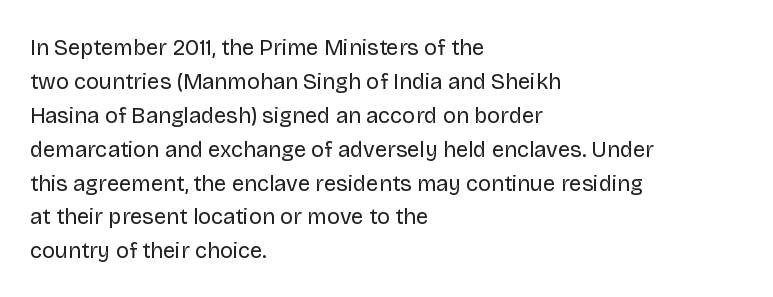
The image shows 22 px text type, upright; set left-aligned, normal line spacing (1.54x), normal letter spacing, not underlined.
